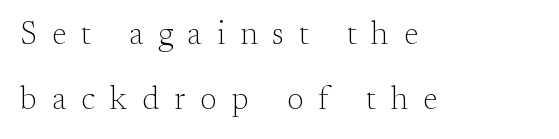
This sample trades compactness for vertical openness between lines. In terms of letterform style, serifs are clearly present. Style check: upright. Visually the block forms a straight wall on the left and a jagged coastline on the right. Unbolded letterforms with no extra heft. A bare baseline throughout the passage.
